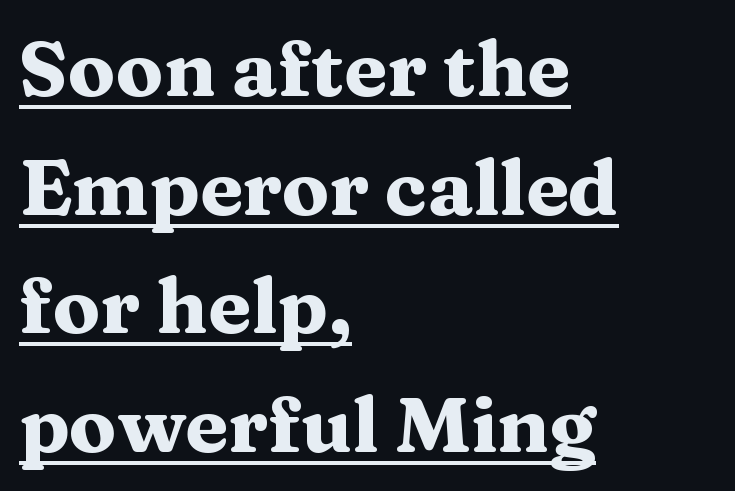
The image shows 78 px heavy, wide serif type, upright; set left-aligned, normal line spacing (1.52x), normal letter spacing, underlined; medium stroke contrast and a medium x-height.
